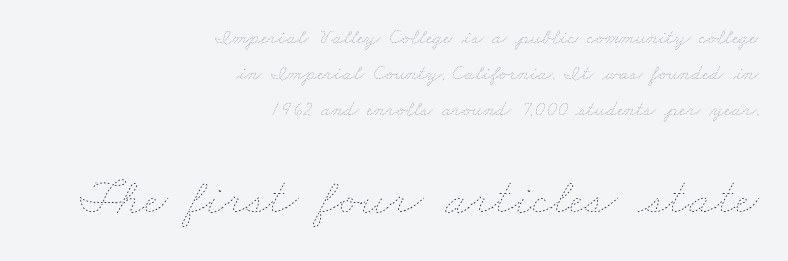
{"bold": "no", "weight": "thin", "width": "wide", "stroke_contrast": "low", "x_height": "small", "monospaced": "no", "underline": "no", "align": "right", "line_spacing_ratio": 1.71, "letter_spacing": "normal", "letter_spacing_em": 0.0, "larger_block": "second", "size_ratio": 2.48, "glyph_px": 52}
